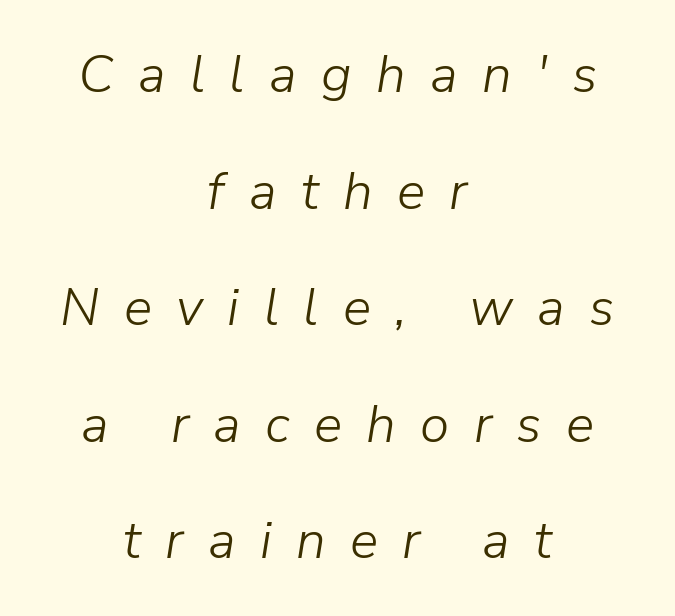
{"italic": "yes", "lean": "right", "slant_degrees": 9, "bold": "no", "weight": "light", "width": "normal", "stroke_contrast": "low", "x_height": "medium", "monospaced": "no", "underline": "no", "align": "center", "line_spacing": "loose", "line_spacing_ratio": 2.2, "letter_spacing": "wide", "letter_spacing_em": 0.46, "glyph_px": 53}
